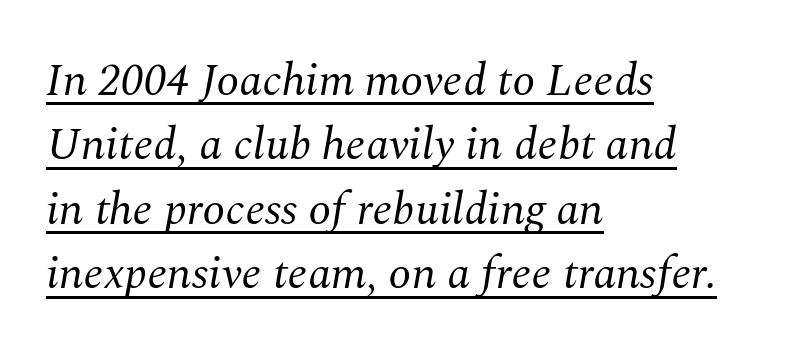
{"serif": "yes", "italic": "yes", "lean": "right", "slant_degrees": 10, "bold": "no", "weight": "regular", "width": "normal", "stroke_contrast": "medium", "x_height": "medium", "monospaced": "no", "underline": "yes", "align": "left", "line_spacing": "normal", "line_spacing_ratio": 1.4, "letter_spacing": "normal", "letter_spacing_em": 0.0, "glyph_px": 46}
